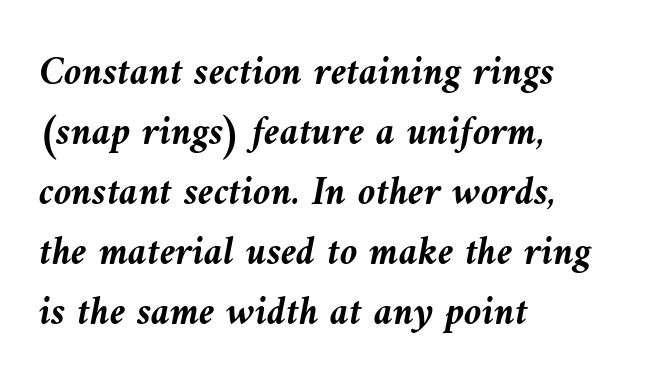
This rendering leaves character spacing at its baseline value. The setting favours the left margin, as ordinary paragraphs usually do. Normally led — the rows are evenly, conventionally spaced. The glyphs have the mass of a bold cut. The foot of each line stays bare and open. The letters are slanted; this is an italic face.
